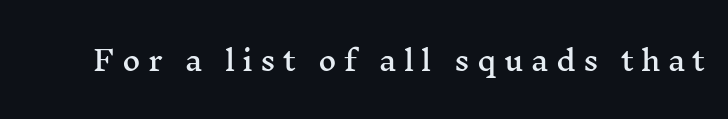
{"serif": "yes", "italic": "no", "width": "wide", "stroke_contrast": "medium", "x_height": "medium", "monospaced": "no", "underline": "no", "letter_spacing": "wide", "letter_spacing_em": 0.26, "glyph_px": 28}
